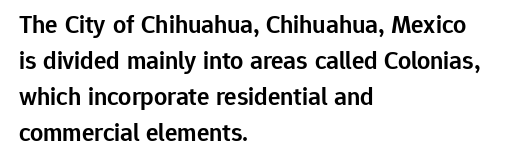
The image shows 26 px text type, upright; set left-aligned, normal line spacing (1.39x), normal letter spacing, not underlined.
